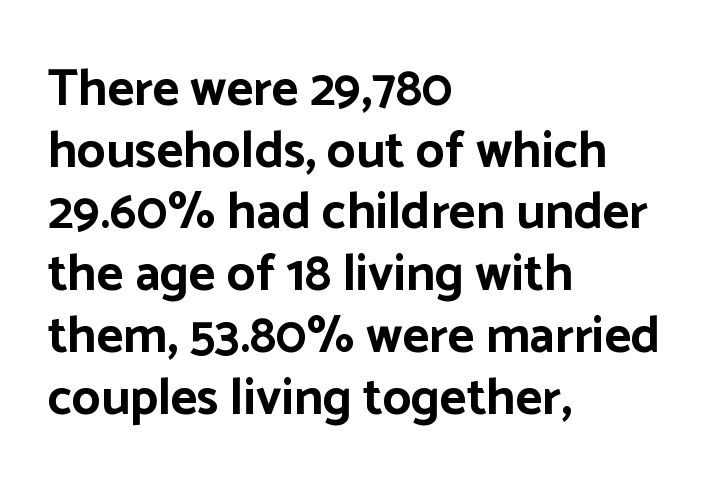
The image shows 51 px bold sans-serif type, upright; set left-aligned, line spacing 1.21x, normal letter spacing, not underlined; low stroke contrast and a medium x-height.
